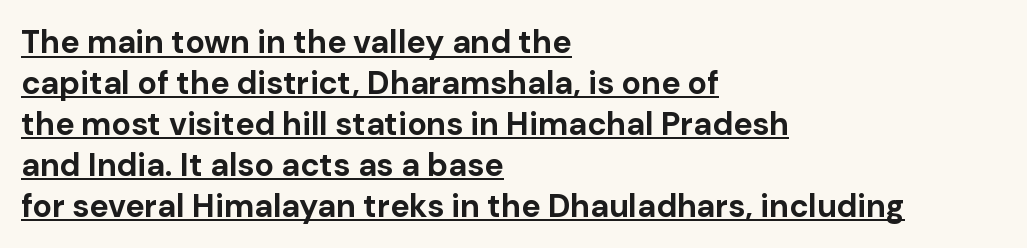
The image shows 32 px bold sans-serif type, upright; set left-aligned, normal line spacing (1.28x), normal letter spacing, underlined; low stroke contrast and a medium x-height.
